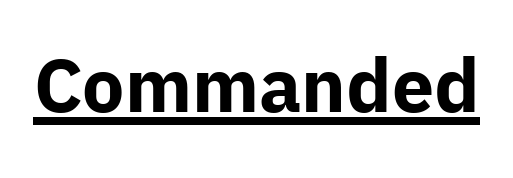
{"serif": "no", "italic": "no", "bold": "yes", "weight": "bold", "width": "normal", "stroke_contrast": "low", "x_height": "medium", "monospaced": "no", "underline": "yes", "letter_spacing": "normal", "letter_spacing_em": 0.0, "glyph_px": 75}
